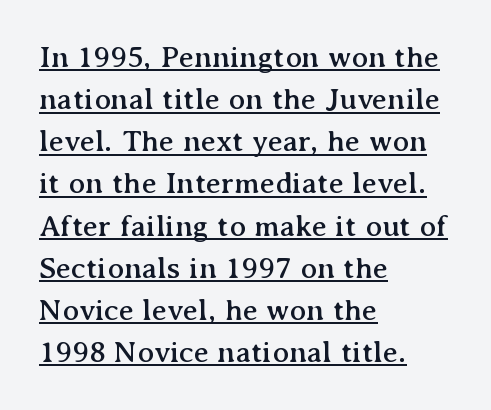
{"serif": "yes", "italic": "no", "width": "normal", "stroke_contrast": "medium", "x_height": "medium", "monospaced": "no", "underline": "yes", "align": "left", "line_spacing": "normal", "line_spacing_ratio": 1.36, "letter_spacing": "normal", "letter_spacing_em": 0.0, "glyph_px": 31}
